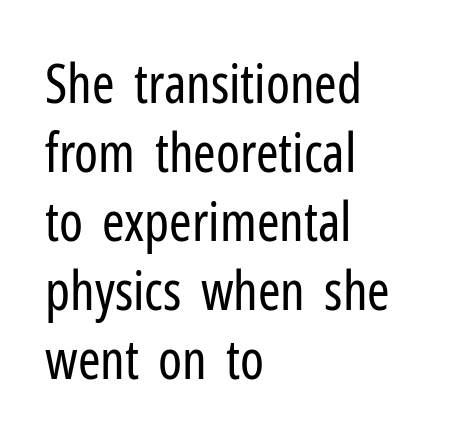
The image shows 54 px regular-weight, condensed sans-serif type, upright; set left-aligned, normal line spacing (1.28x), normal letter spacing, not underlined; low stroke contrast and a medium x-height.
